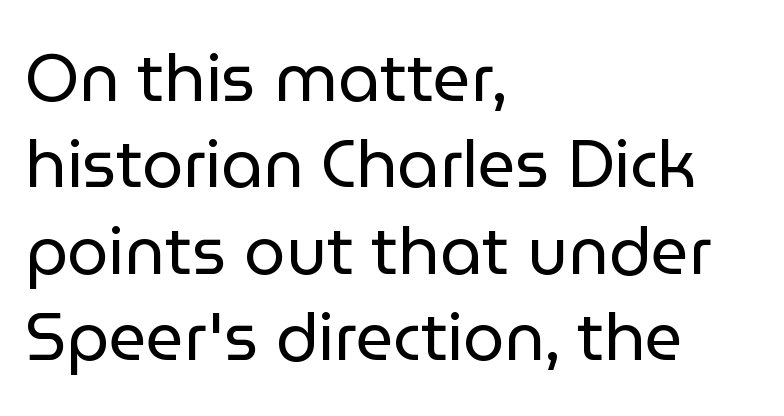
Q: Is the text bold? A: No.
Q: Is the text italic (slanted)? A: No, it is upright.
Q: Is the typeface a serif or a sans-serif typeface? A: Sans-serif.
Q: Is the text underlined? A: No.
Q: How is the paragraph aligned? A: Left-aligned.
Q: Is the spacing between letters normal or unusually wide? A: Normal.
Q: Is the spacing between lines tight, normal or loose? A: Normal.
Q: Width (condensed, normal, or wide)? A: Normal.
Q: Stroke contrast? A: Low.
Q: x-height? A: Medium.
Q: Monospaced? A: No.
